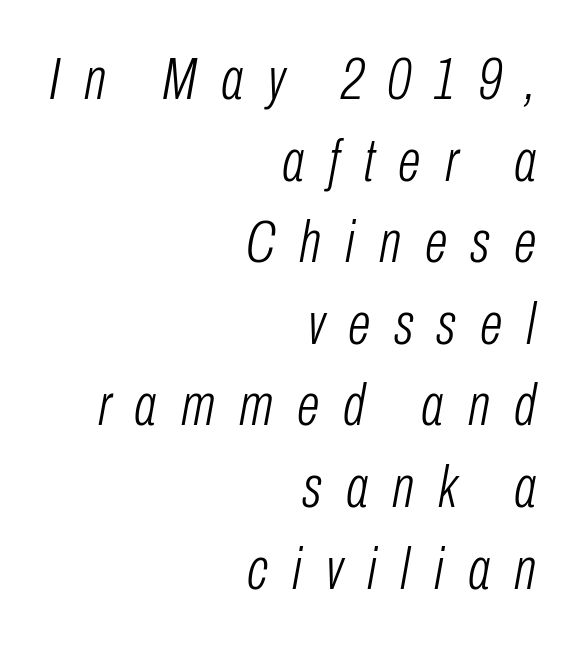
Q: Is the text bold? A: No.
Q: Is the text italic (slanted)? A: Yes, it leans right by about 10 degrees.
Q: Is the text underlined? A: No.
Q: How is the paragraph aligned? A: Right-aligned.
Q: Is the spacing between letters normal or unusually wide? A: Unusually wide.
Q: Is the spacing between lines tight, normal or loose? A: Normal.
Q: Width (condensed, normal, or wide)? A: Condensed.
Q: Stroke contrast? A: Low.
Q: x-height? A: Medium.
Q: Monospaced? A: No.
